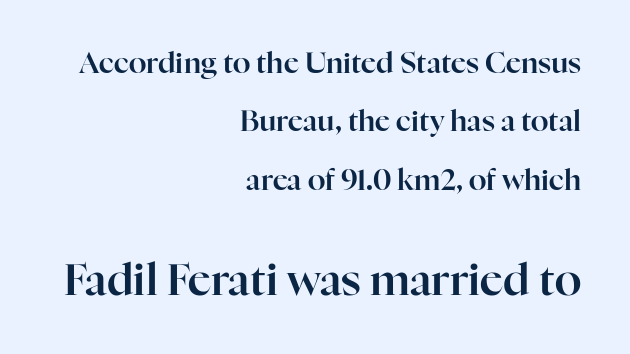
Q: Is the text italic (slanted)? A: No, it is upright.
Q: Is the typeface a serif or a sans-serif typeface? A: Serif.
Q: Is the text underlined? A: No.
Q: How is the paragraph aligned? A: Right-aligned.
Q: Is the spacing between letters normal or unusually wide? A: Normal.
Q: Is the spacing between lines tight, normal or loose? A: Loose.
Q: Which block of text is set in a larger size, the first (top) or the second (bottom)? A: The second (bottom) one.
Q: Width (condensed, normal, or wide)? A: Normal.
Q: Stroke contrast? A: High.
Q: x-height? A: Medium.
Q: Monospaced? A: No.
